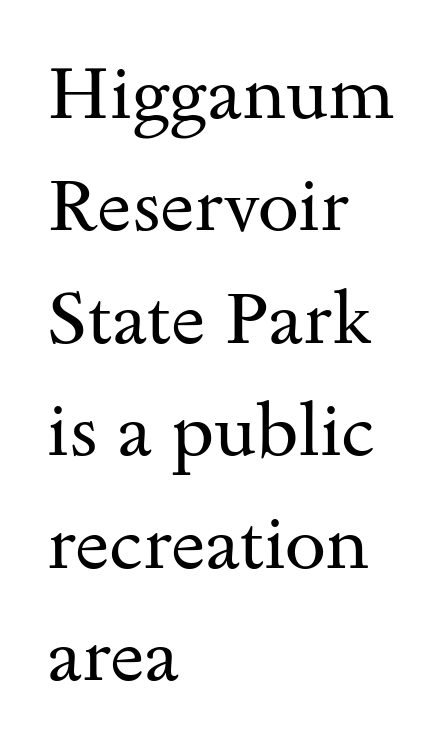
The characters are drawn with everyday or finer stroke widths. Line spacing here is normal. Glance below the letters and you will spot only blank space. This sample is left-justified, so line endings fall wherever the words run out.
